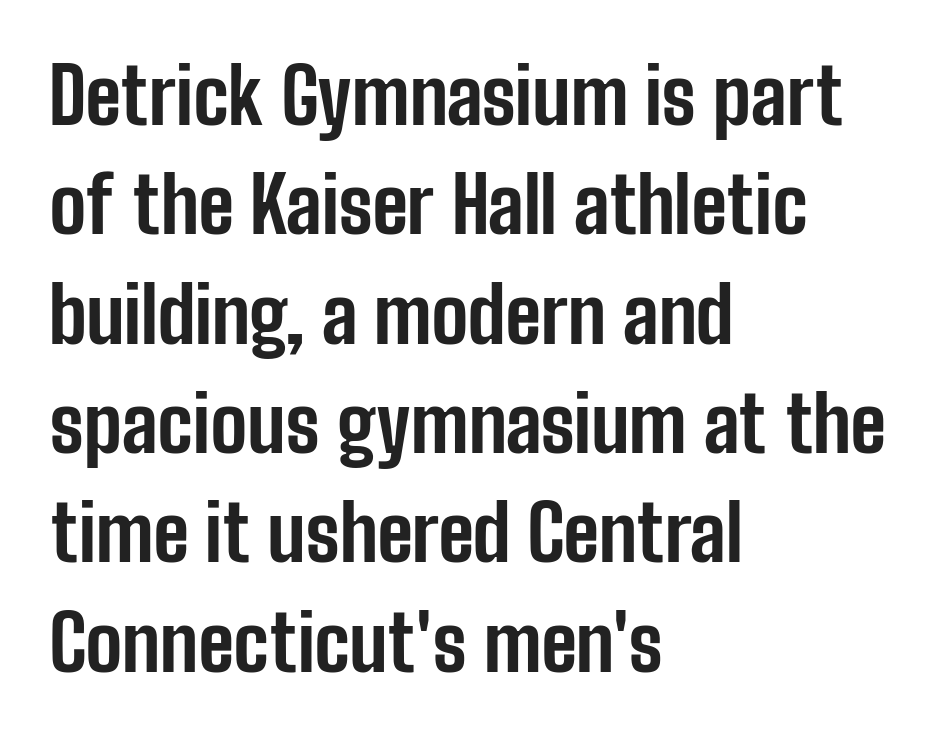
Character widths vary here, with narrow letters taking less room than wide ones. This sample uses an upright cut, with every glyph sitting square on the baseline. Look at the tracking — it's just the regular setting, nothing added. Emphasis by weight is at full strength: bold.
